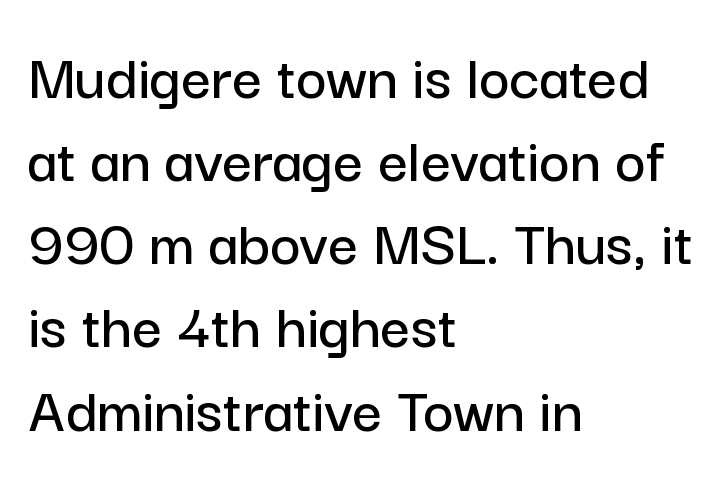
Each line starts at the same left margin while the right side varies. What kind of face is this? One without serifs — a sans. The gaps between neighbouring characters are ordinary and unremarkable. In terms of posture, this sample is upright. This sample keeps an unexceptional amount of space between lines. Descender tails drop into unmarked territory.
